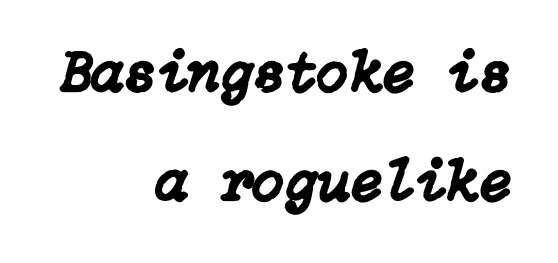
{"italic": "yes", "lean": "right", "slant_degrees": 15, "width": "normal", "stroke_contrast": "low", "x_height": "medium", "underline": "no", "align": "right", "line_spacing_ratio": 1.84, "letter_spacing": "normal", "letter_spacing_em": 0.0, "glyph_px": 59}
